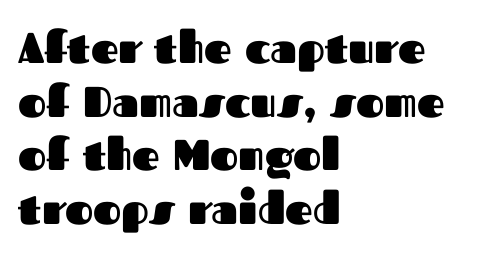
Q: Is the text bold? A: Yes.
Q: Is the text italic (slanted)? A: No, it is upright.
Q: Is the typeface a serif or a sans-serif typeface? A: Sans-serif.
Q: Is the text underlined? A: No.
Q: How is the paragraph aligned? A: Left-aligned.
Q: Is the spacing between letters normal or unusually wide? A: Normal.
Q: Is the spacing between lines tight, normal or loose? A: Normal.
Q: Width (condensed, normal, or wide)? A: Normal.
Q: Stroke contrast? A: Medium.
Q: x-height? A: Medium.
Q: Monospaced? A: No.
